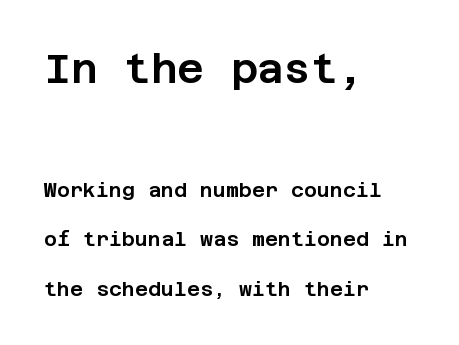
The passage shown is typeset with a sans-serif family. The vertical gap from one line to the next is large. The letterforms sit shoulder to shoulder at normal distance. Does the copy run flush right? No — it runs flush left.
